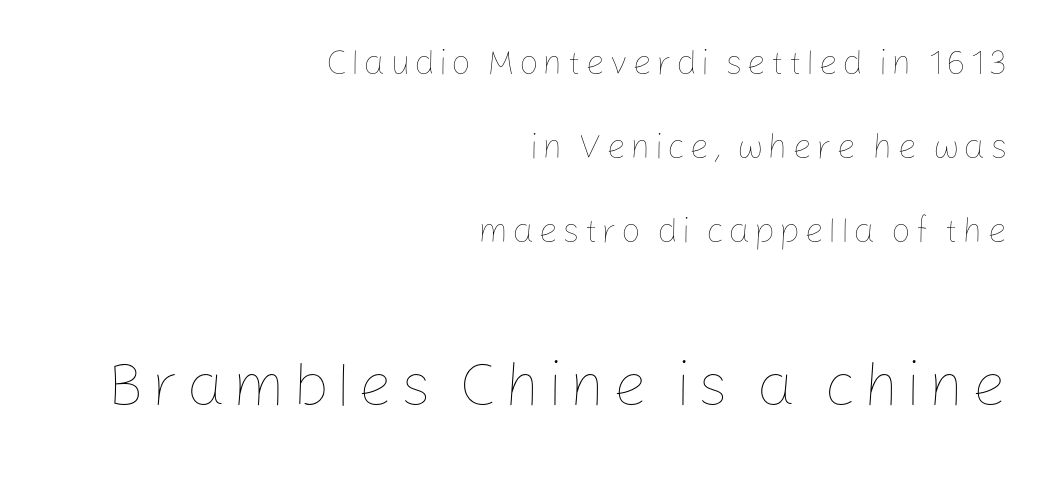
The image shows 62 px thin type, upright; set right-aligned, loose line spacing (2.4x), not underlined; the second (bottom) block is 1.77x larger; low stroke contrast and a medium x-height.
